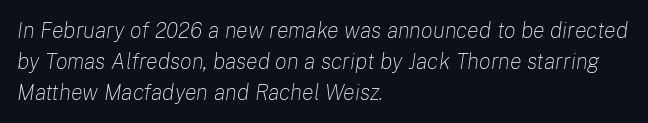
The tracking reads as untouched default to a designer's eye. Summary of vertical rhythm: regular, with standard interline spacing. Weight: in the light-to-regular range. One-word summary of the alignment: left.
